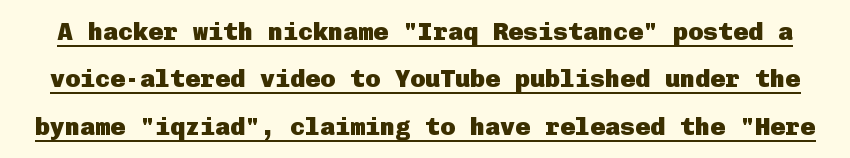
{"italic": "no", "bold": "yes", "underline": "yes", "line_spacing": "loose", "line_spacing_ratio": 1.9, "letter_spacing": "normal", "letter_spacing_em": 0.0, "glyph_px": 25}
